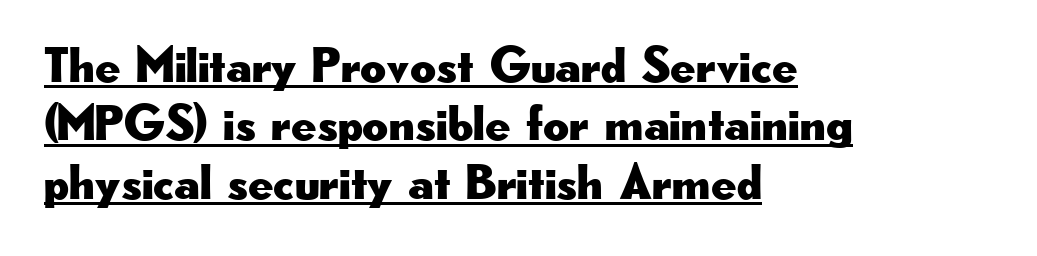
The image shows 50 px wide sans-serif type, upright; set left-aligned, line spacing 1.17x, normal letter spacing, underlined; low stroke contrast and a small x-height.
